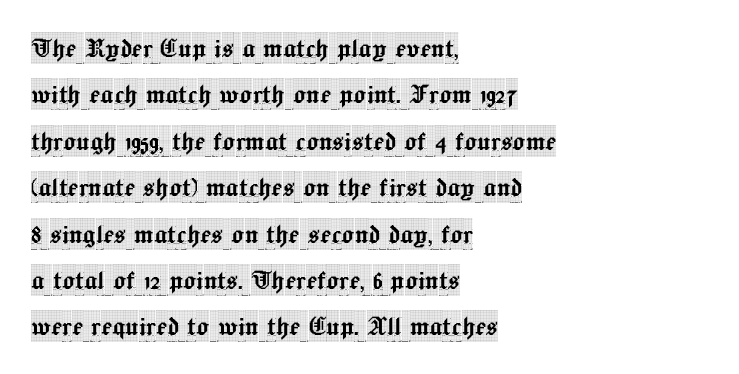
{"serif": "yes", "italic": "no", "width": "condensed", "x_height": "large", "monospaced": "no", "underline": "no", "align": "left", "line_spacing": "normal", "line_spacing_ratio": 1.45, "letter_spacing": "normal", "letter_spacing_em": 0.0, "glyph_px": 32}
